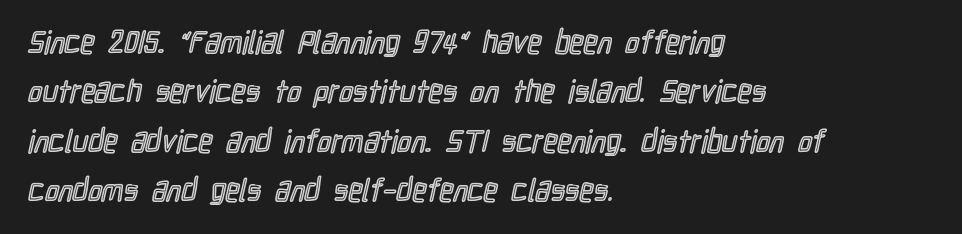
If you measured baseline to baseline, you'd find a middling distance. Check under the words: just untouched page. This rendering leaves character spacing at its baseline value. In CSS terms this would be text-align: left. Spacing verdict: proportional, widths tailored to each character.
